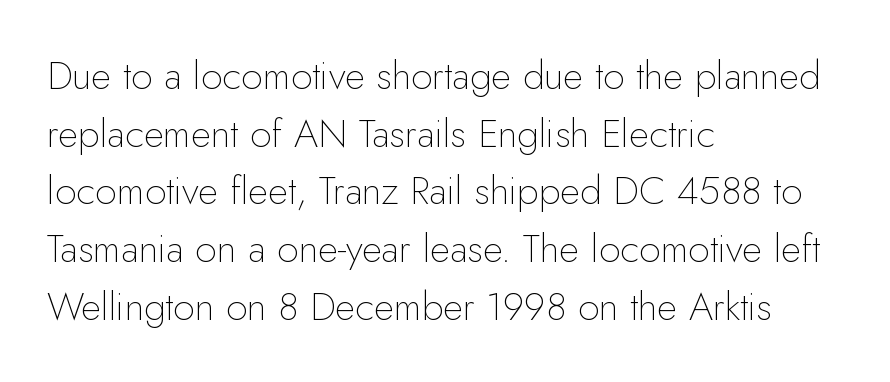
You could not count columns in this text — the font is proportionally spaced. Note: no serifs on the glyphs. Notice how the passage keeps a crisp vertical edge on the left only. Vertical spacing — default. If you drew a line through each stem, it would be perfectly vertical. Observe the ordinary spacing: letters are neighbours, not strangers.
